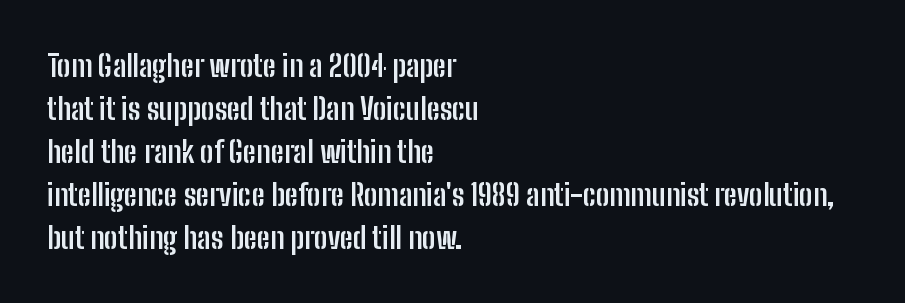
Q: Is the text bold? A: Yes.
Q: Is the text italic (slanted)? A: No, it is upright.
Q: Is the typeface a serif or a sans-serif typeface? A: Sans-serif.
Q: Is the text underlined? A: No.
Q: How is the paragraph aligned? A: Left-aligned.
Q: Is the spacing between letters normal or unusually wide? A: Normal.
Q: Is the spacing between lines tight, normal or loose? A: Normal.
Q: Width (condensed, normal, or wide)? A: Condensed.
Q: Stroke contrast? A: Low.
Q: x-height? A: Medium.
Q: Monospaced? A: No.
